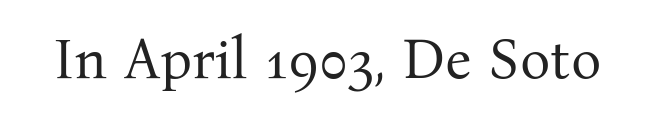
The image shows 57 px regular-weight serif type, upright; set normal letter spacing, not underlined; medium stroke contrast and a medium x-height.
